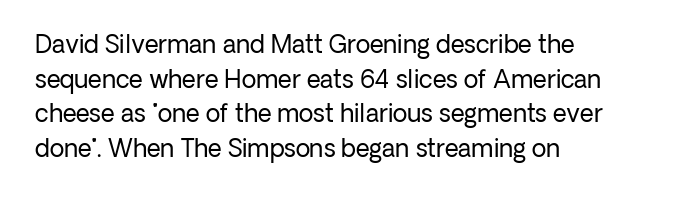
Regarding leading, the lines here are spaced in the standard way. The letters look calm and open, with moderate or lighter stems. Layout note: lines flush left. The rendering keeps characters at their native spacing. The lettering stays uniformly vertical, giving the passage a roman look. Underline: absent.
